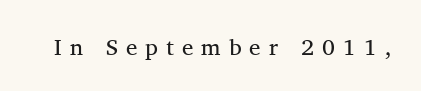
{"italic": "no", "bold": "no", "underline": "no", "letter_spacing": "wide", "letter_spacing_em": 0.35, "glyph_px": 23}
